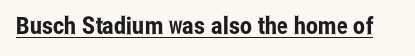
Q: Is the text italic (slanted)? A: No, it is upright.
Q: Is the text underlined? A: Yes.
Q: Is the spacing between letters normal or unusually wide? A: Normal.
